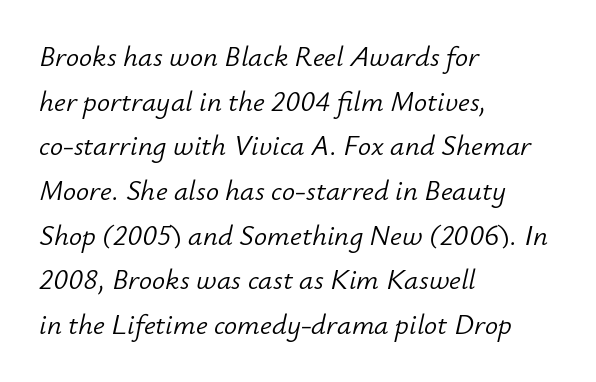
The passage shown is not bold in any degree. Bare-footed words on every line. In terms of posture, this sample is oblique. There is no visible air inserted between adjacent glyphs. Teacher's note: observe the even left margin — that is flush-left alignment. Vertically, the passage feels balanced, rows spaced as you'd expect.
